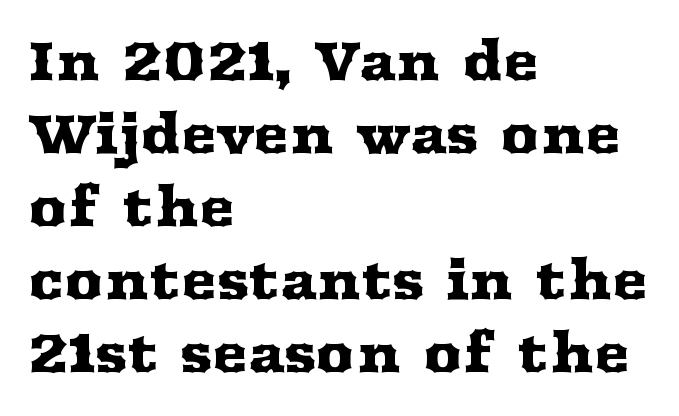
Q: Is the text italic (slanted)? A: No, it is upright.
Q: Is the typeface a serif or a sans-serif typeface? A: Serif.
Q: Is the text underlined? A: No.
Q: How is the paragraph aligned? A: Left-aligned.
Q: Is the spacing between letters normal or unusually wide? A: Normal.
Q: Is the spacing between lines tight, normal or loose? A: Normal.
Q: Width (condensed, normal, or wide)? A: Wide.
Q: Stroke contrast? A: Medium.
Q: x-height? A: Medium.
Q: Monospaced? A: No.
